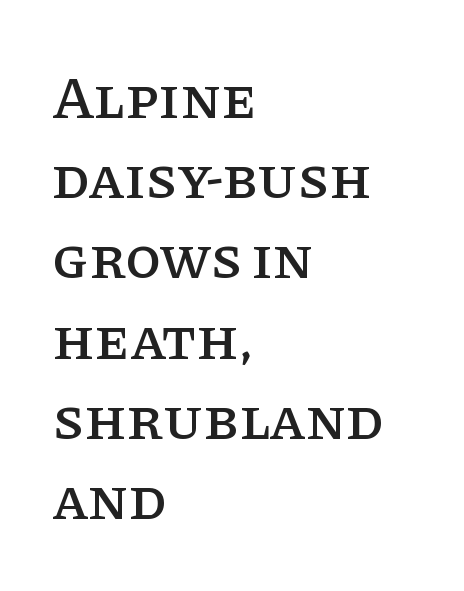
The image shows 59 px serif type, upright; set left-aligned, normal line spacing (1.36x), normal letter spacing, not underlined; low stroke contrast and a large x-height.
